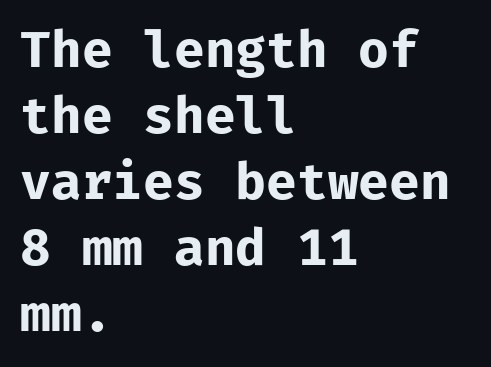
Q: Is the text bold? A: Yes.
Q: Is the text italic (slanted)? A: No, it is upright.
Q: Is the typeface a serif or a sans-serif typeface? A: Sans-serif.
Q: Is the text underlined? A: No.
Q: How is the paragraph aligned? A: Left-aligned.
Q: Is the spacing between letters normal or unusually wide? A: Normal.
Q: Is the spacing between lines tight, normal or loose? A: Normal.
Q: Width (condensed, normal, or wide)? A: Normal.
Q: Stroke contrast? A: Low.
Q: x-height? A: Medium.
